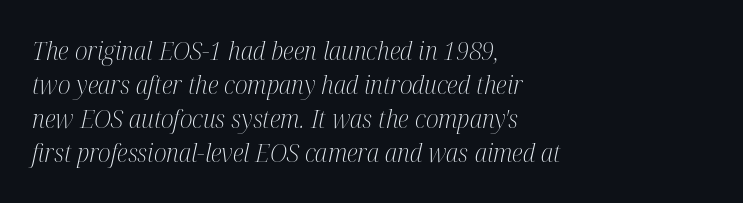
Summary of weight: not heavy and not bold. The gaps between neighbouring characters are ordinary and unremarkable. Lines of text with bare space underneath. The block of text has a typical density, with ordinary space between rows. Characters are canted at an angle relative to the baseline's perpendicular.
